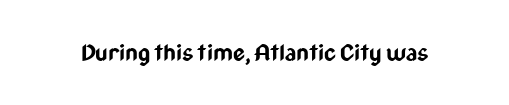
Notice how thick the strokes are: this is what a full bold looks like. In terms of letterspacing, this is plain default setting. The specimen omits any rule beneath the text block's lines. The lettering stays uniformly vertical, giving the passage a roman look.
